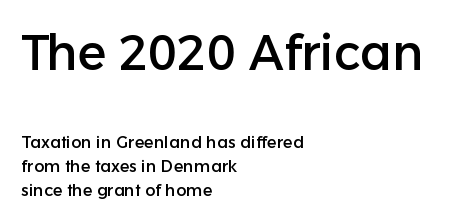
Q: Is the text italic (slanted)? A: No, it is upright.
Q: Is the typeface a serif or a sans-serif typeface? A: Sans-serif.
Q: Is the text underlined? A: No.
Q: How is the paragraph aligned? A: Left-aligned.
Q: Is the spacing between letters normal or unusually wide? A: Normal.
Q: Is the spacing between lines tight, normal or loose? A: Normal.
Q: Which block of text is set in a larger size, the first (top) or the second (bottom)? A: The first (top) one.
Q: Width (condensed, normal, or wide)? A: Normal.
Q: Stroke contrast? A: Low.
Q: x-height? A: Medium.
Q: Monospaced? A: No.
